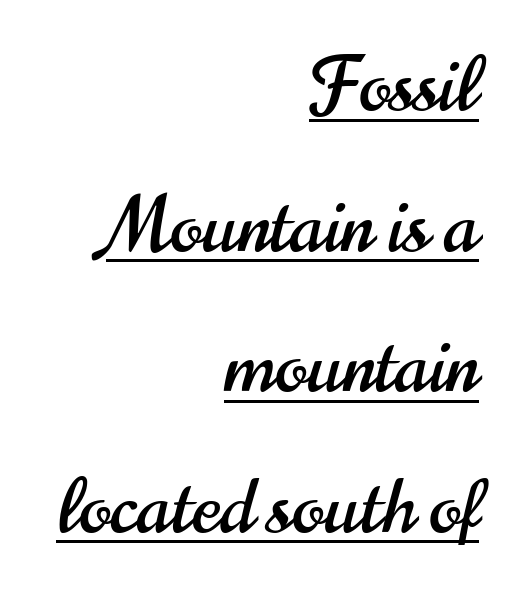
Q: Is the text italic (slanted)? A: Yes.
Q: Is the typeface a serif or a sans-serif typeface? A: Sans-serif.
Q: Is the text underlined? A: Yes.
Q: How is the paragraph aligned? A: Right-aligned.
Q: Is the spacing between letters normal or unusually wide? A: Normal.
Q: Width (condensed, normal, or wide)? A: Condensed.
Q: Stroke contrast? A: High.
Q: x-height? A: Small.
Q: Monospaced? A: No.
